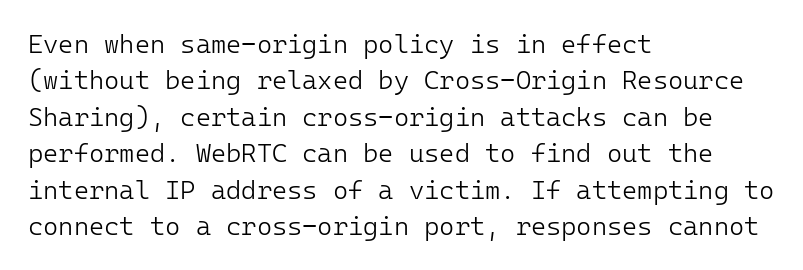
{"italic": "no", "bold": "no", "underline": "no", "align": "left", "line_spacing": "normal", "line_spacing_ratio": 1.4, "letter_spacing": "normal", "letter_spacing_em": 0.0, "glyph_px": 26}
